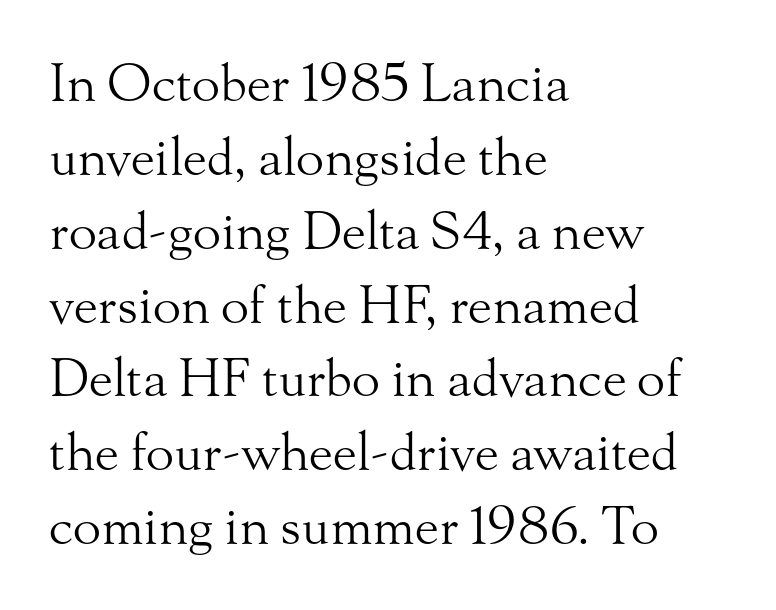
{"serif": "yes", "italic": "no", "bold": "no", "weight": "light", "width": "normal", "stroke_contrast": "medium", "x_height": "small", "monospaced": "no", "underline": "no", "align": "left", "line_spacing": "normal", "line_spacing_ratio": 1.42, "letter_spacing": "normal", "letter_spacing_em": 0.0, "glyph_px": 52}
